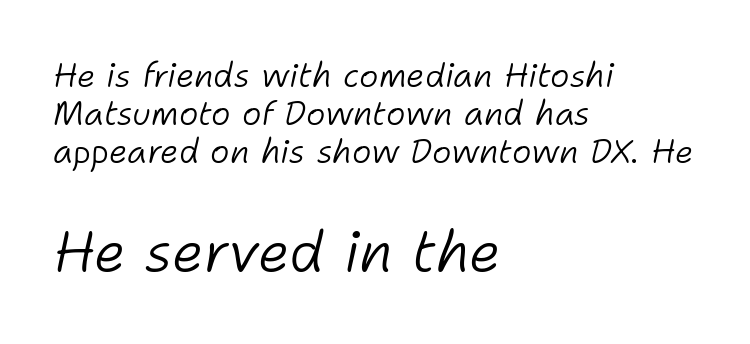
Q: Is the text bold? A: No.
Q: Is the text italic (slanted)? A: Yes, it leans right by about 11 degrees.
Q: Is the text underlined? A: No.
Q: How is the paragraph aligned? A: Left-aligned.
Q: Is the spacing between letters normal or unusually wide? A: Normal.
Q: Is the spacing between lines tight, normal or loose? A: Tight.
Q: Which block of text is set in a larger size, the first (top) or the second (bottom)? A: The second (bottom) one.
Q: Width (condensed, normal, or wide)? A: Normal.
Q: Stroke contrast? A: Low.
Q: x-height? A: Medium.
Q: Monospaced? A: No.
